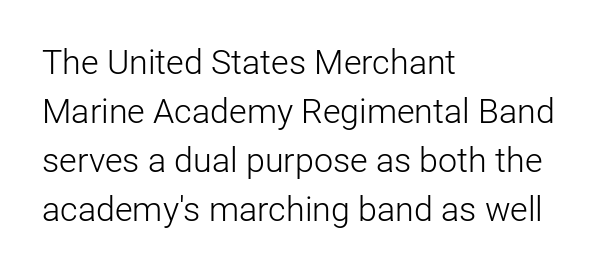
Each letter keeps its own natural width here, so spacing adapts to shape. Has an underline been added? It has not. Nothing unusual about the tracking: characters are spaced as the font intends. Designer's note — italics off, roman on.
